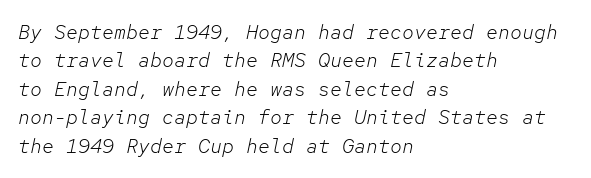
The image shows 20 px text type, italic (leaning right); set left-aligned, normal line spacing (1.42x), normal letter spacing, not underlined.
